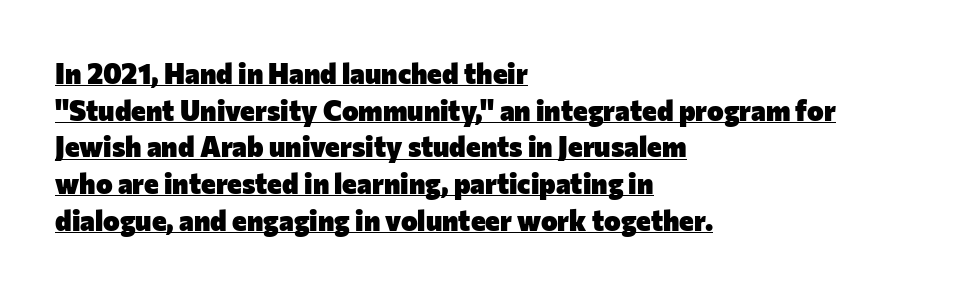
Q: Is the text bold? A: Yes.
Q: Is the text italic (slanted)? A: No, it is upright.
Q: Is the typeface a serif or a sans-serif typeface? A: Sans-serif.
Q: Is the text underlined? A: Yes.
Q: How is the paragraph aligned? A: Left-aligned.
Q: Is the spacing between letters normal or unusually wide? A: Normal.
Q: Is the spacing between lines tight, normal or loose? A: Normal.
Q: Width (condensed, normal, or wide)? A: Normal.
Q: Stroke contrast? A: Low.
Q: x-height? A: Medium.
Q: Monospaced? A: No.
